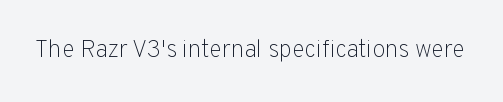
Only glyphs here, with clear space below each row. Notice how the stems are strictly vertical — no italics here. Between one letter and the next there's only the usual sliver of space. Is this a heavy cut? Hardly; it is regular or lighter.
